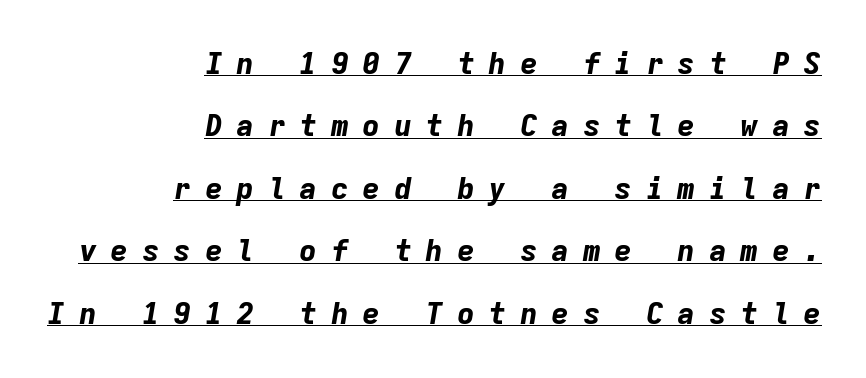
Every character here occupies the same horizontal width, giving the sample a typewriter-like rhythm. A dark, heavy texture on the line: the type is bold. Quick note: interline space is abundant. The rag falls on the left side of this text block. This sample uses an oblique cut, with every glyph tilted off the vertical. Loose tracking; the words dissolve into strings of separated letters.
